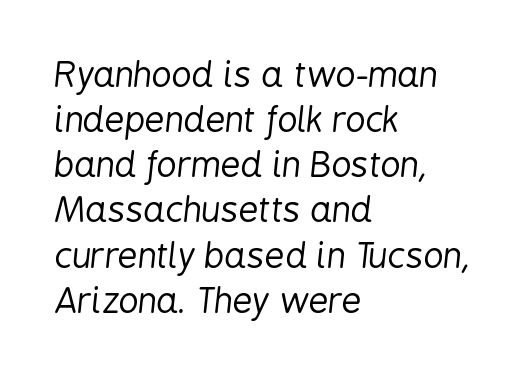
{"italic": "yes", "lean": "right", "slant_degrees": 6, "bold": "no", "weight": "regular", "width": "condensed", "stroke_contrast": "low", "x_height": "medium", "monospaced": "no", "underline": "no", "align": "left", "line_spacing": "normal", "line_spacing_ratio": 1.29, "letter_spacing": "normal", "letter_spacing_em": 0.0, "glyph_px": 35}
